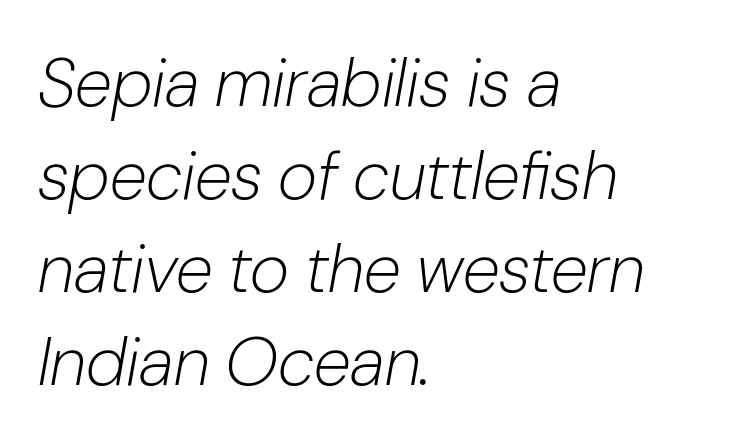
The image shows 68 px light type, italic (leaning right); set left-aligned, normal line spacing (1.37x), normal letter spacing, not underlined; low stroke contrast and a medium x-height.
